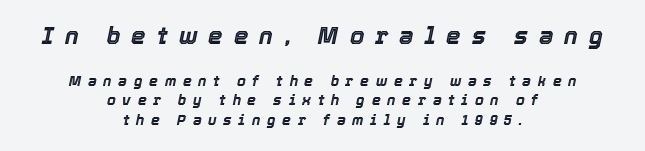
In terms of leading, this rendering sits right in the middle. This sample uses expanded letter spacing, leaving extra air between glyphs. The first block has been scaled up relative to the second. The axis of the letterforms is tilted away from vertical. The glyphs are unaccompanied by any horizontal stroke below them. Typeset on center — no edge is straight.
